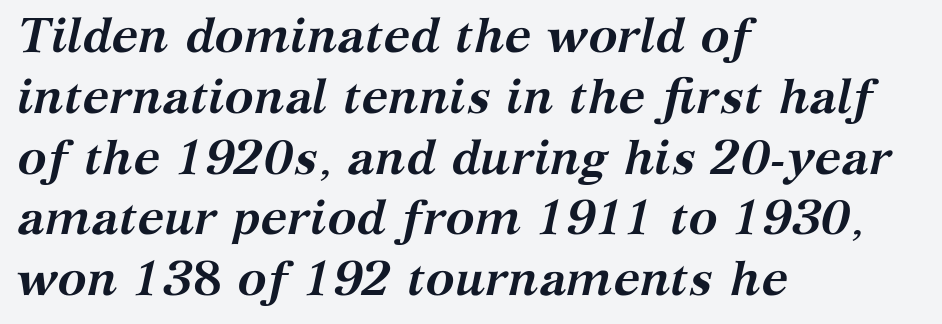
Q: Is the text bold? A: Yes.
Q: Is the text italic (slanted)? A: Yes, it leans right by about 12 degrees.
Q: Is the typeface a serif or a sans-serif typeface? A: Serif.
Q: Is the text underlined? A: No.
Q: How is the paragraph aligned? A: Left-aligned.
Q: Is the spacing between letters normal or unusually wide? A: Normal.
Q: Width (condensed, normal, or wide)? A: Normal.
Q: Stroke contrast? A: Medium.
Q: x-height? A: Medium.
Q: Monospaced? A: No.
